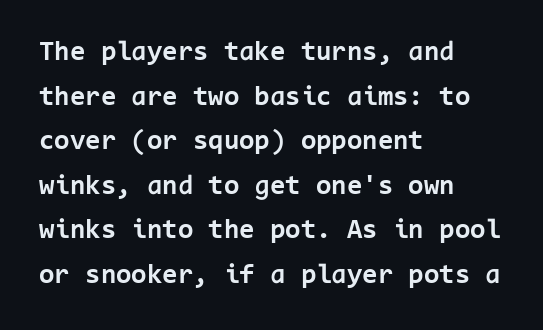
The image shows 28 px bold sans-serif type, upright, monospaced; set left-aligned, normal line spacing (1.59x), normal letter spacing, not underlined; low stroke contrast and a medium x-height.
